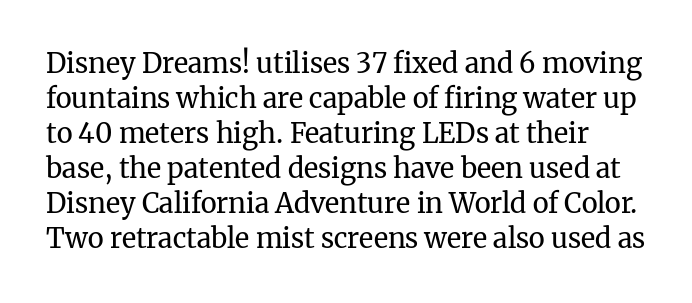
The words here are not underlined. Honestly, the letter spacing is just normal — you wouldn't notice it. Posture: straight, roman, zero tilt. Reading down the column, the eye jumps a familiar distance to each next line.
